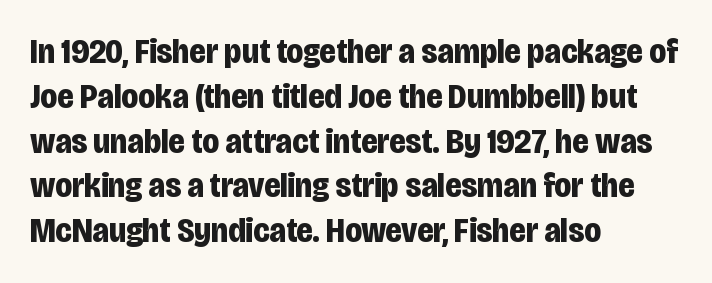
The image shows 35 px bold, condensed sans-serif type, upright; set left-aligned, normal line spacing (1.28x), normal letter spacing, not underlined; low stroke contrast and a large x-height.
